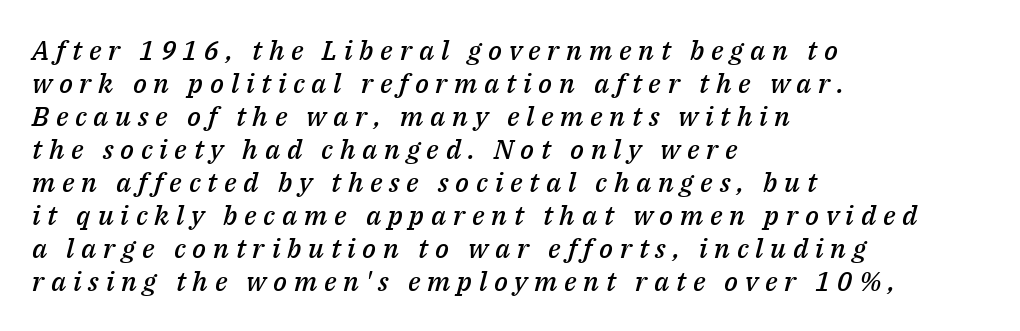
The image shows 27 px text type, italic (leaning right); set left-aligned, line spacing 1.22x, unusually wide letter spacing (+0.25 em), not underlined.
